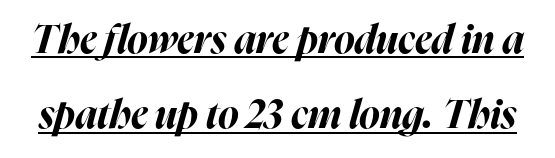
The image shows 39 px bold type, italic (leaning right); set loose line spacing (1.93x), normal letter spacing, underlined; high stroke contrast and a medium x-height.
